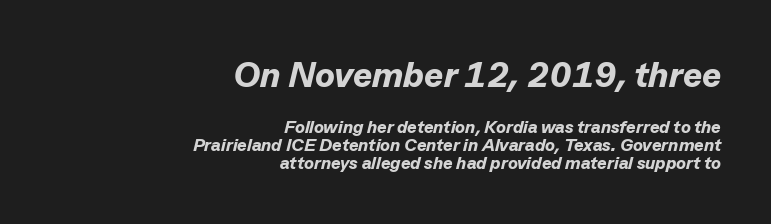
Q: Is the text bold? A: Yes.
Q: Is the text italic (slanted)? A: Yes, it leans right by about 13 degrees.
Q: Is the text underlined? A: No.
Q: How is the paragraph aligned? A: Right-aligned.
Q: Is the spacing between letters normal or unusually wide? A: Normal.
Q: Is the spacing between lines tight, normal or loose? A: Tight.
Q: Which block of text is set in a larger size, the first (top) or the second (bottom)? A: The first (top) one.
Q: Width (condensed, normal, or wide)? A: Normal.
Q: Stroke contrast? A: Low.
Q: x-height? A: Medium.
Q: Monospaced? A: No.
